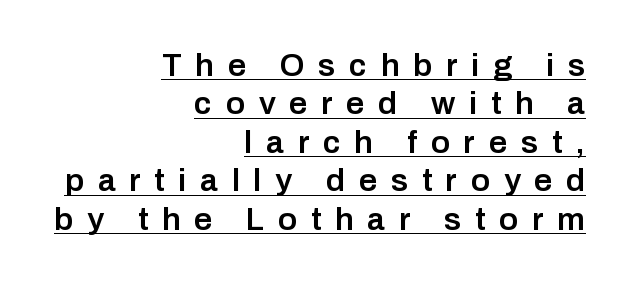
{"serif": "no", "italic": "no", "bold": "semi", "weight": "semibold", "width": "normal", "stroke_contrast": "low", "x_height": "medium", "monospaced": "no", "underline": "yes", "align": "right", "line_spacing_ratio": 1.2, "letter_spacing": "wide", "letter_spacing_em": 0.43, "glyph_px": 32}
